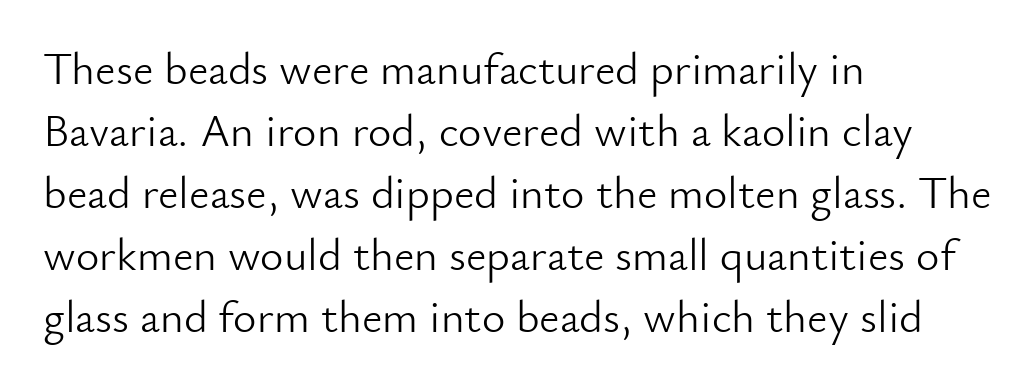
The image shows 45 px light sans-serif type, upright; set left-aligned, normal line spacing (1.38x), normal letter spacing, not underlined; low stroke contrast and a small x-height.
